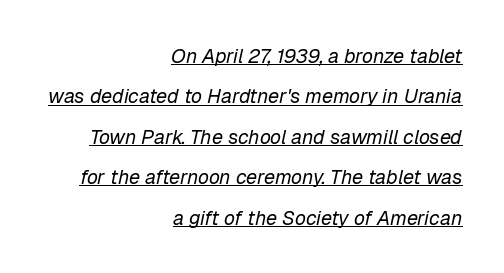
{"italic": "yes", "lean": "right", "slant_degrees": 12, "bold": "no", "underline": "yes", "align": "right", "line_spacing": "loose", "line_spacing_ratio": 2.02, "letter_spacing": "normal", "letter_spacing_em": 0.0, "glyph_px": 20}
